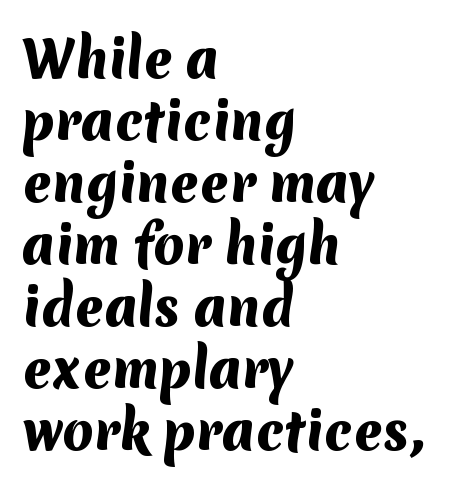
Q: Is the text bold? A: Yes.
Q: Is the typeface a serif or a sans-serif typeface? A: Sans-serif.
Q: Is the text underlined? A: No.
Q: How is the paragraph aligned? A: Left-aligned.
Q: Is the spacing between letters normal or unusually wide? A: Normal.
Q: Width (condensed, normal, or wide)? A: Normal.
Q: Stroke contrast? A: Medium.
Q: x-height? A: Medium.
Q: Monospaced? A: No.
